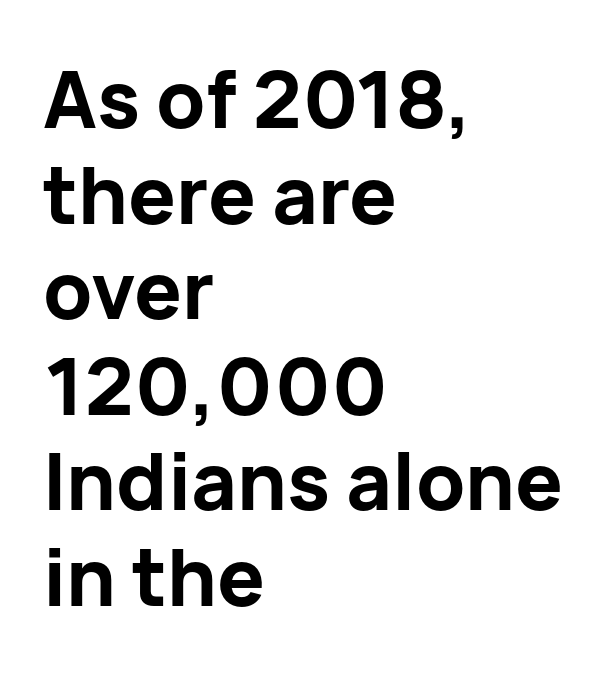
{"serif": "no", "italic": "no", "bold": "yes", "weight": "bold", "width": "normal", "stroke_contrast": "low", "x_height": "medium", "monospaced": "no", "underline": "no", "align": "left", "line_spacing_ratio": 1.21, "letter_spacing": "normal", "letter_spacing_em": 0.0, "glyph_px": 79}
